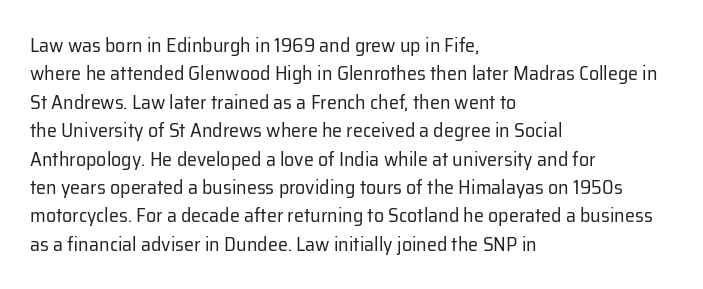
Glyph-to-glyph distance matches everyday printed text. One glance says typical: line gaps are just what's usual. A bare baseline throughout the passage. Does the lettering tilt? It doesn't — this is upright.
